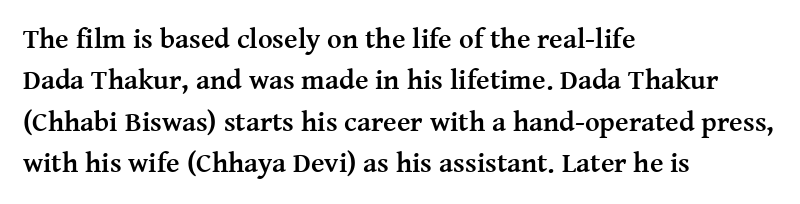
The image shows 28 px semibold serif type, upright; set left-aligned, normal line spacing (1.48x), normal letter spacing, not underlined; medium stroke contrast and a medium x-height.
